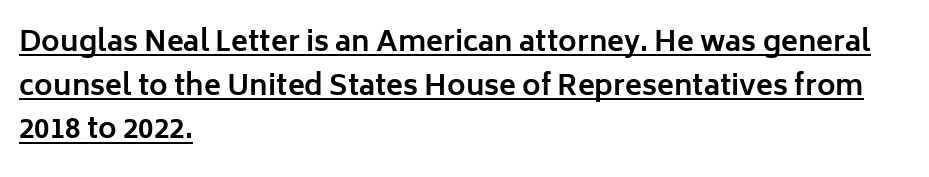
{"serif": "no", "italic": "no", "bold": "yes", "weight": "bold", "width": "normal", "stroke_contrast": "low", "x_height": "medium", "monospaced": "no", "underline": "yes", "align": "left", "line_spacing": "normal", "line_spacing_ratio": 1.56, "letter_spacing": "normal", "letter_spacing_em": 0.0, "glyph_px": 28}
